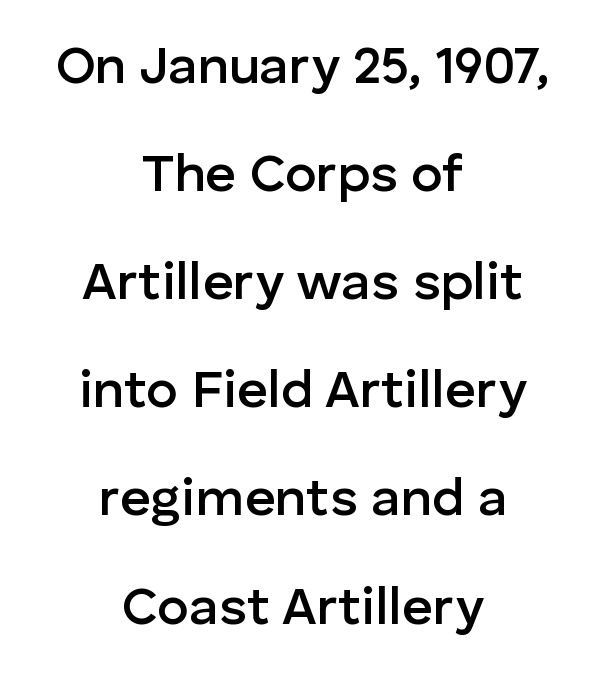
Note the varied advance widths — an 'i' is clearly narrower than an 'm'. Does the weight exceed regular? Yes, but only to semibold. The setting favours the middle, as headings and verse often do. Anything drawn beneath the words? Only blank space. A great deal of white space separates one row of letters from the next. The font's upright variant was chosen for this text.
